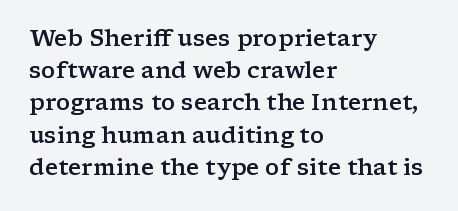
{"italic": "no", "bold": "semi", "underline": "no", "align": "left", "line_spacing": "normal", "line_spacing_ratio": 1.4, "letter_spacing": "normal", "letter_spacing_em": 0.0, "glyph_px": 23}
